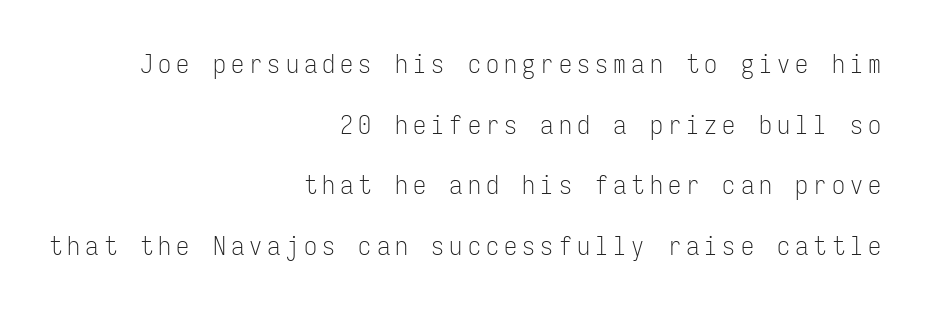
Q: Is the text bold? A: No.
Q: Is the text italic (slanted)? A: No, it is upright.
Q: Is the text underlined? A: No.
Q: How is the paragraph aligned? A: Right-aligned.
Q: Is the spacing between letters normal or unusually wide? A: Unusually wide.
Q: Is the spacing between lines tight, normal or loose? A: Loose.
